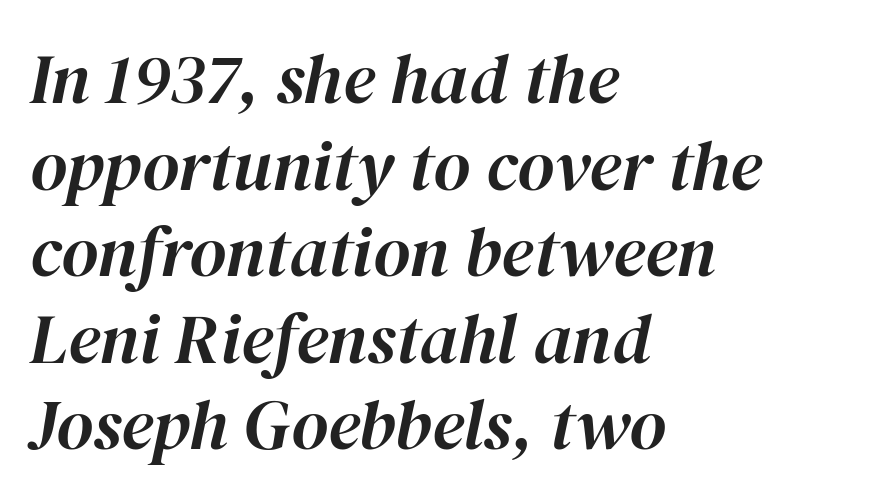
Q: Is the text italic (slanted)? A: Yes, it leans right by about 12 degrees.
Q: Is the text underlined? A: No.
Q: How is the paragraph aligned? A: Left-aligned.
Q: Is the spacing between letters normal or unusually wide? A: Normal.
Q: Width (condensed, normal, or wide)? A: Normal.
Q: Stroke contrast? A: High.
Q: x-height? A: Medium.
Q: Monospaced? A: No.
